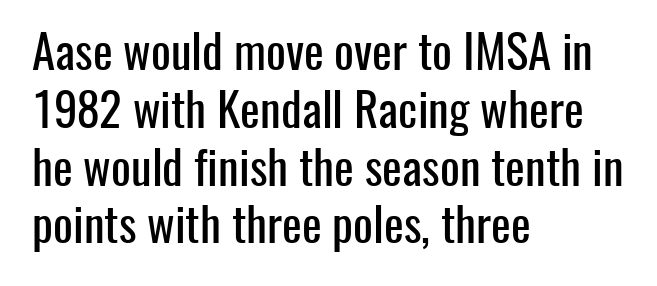
The image shows 47 px condensed sans-serif type, upright; set left-aligned, line spacing 1.23x, normal letter spacing, not underlined; low stroke contrast and a medium x-height.
